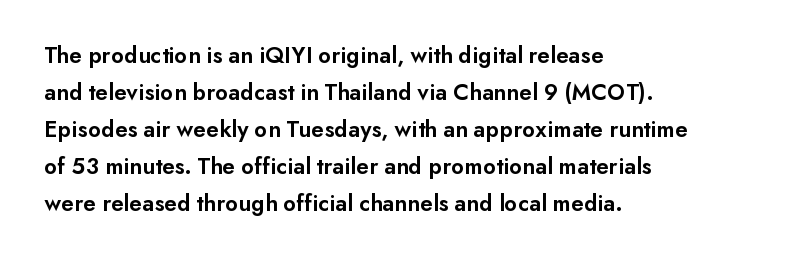
The image shows 24 px text type, upright; set left-aligned, normal line spacing (1.54x), normal letter spacing, not underlined.
